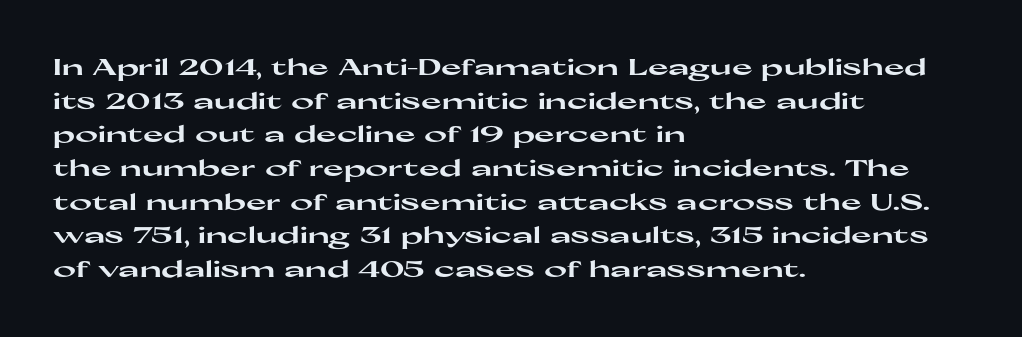
Q: Is the text bold? A: Yes.
Q: Is the text italic (slanted)? A: No, it is upright.
Q: Is the text underlined? A: No.
Q: How is the paragraph aligned? A: Left-aligned.
Q: Is the spacing between letters normal or unusually wide? A: Normal.
Q: Is the spacing between lines tight, normal or loose? A: Normal.
